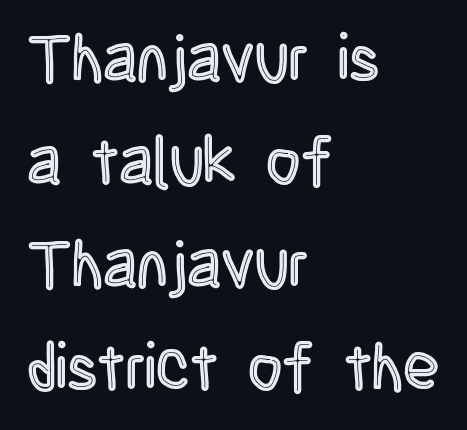
The image shows 66 px condensed type, upright; set left-aligned, normal line spacing (1.56x), normal letter spacing, not underlined; a large x-height.
